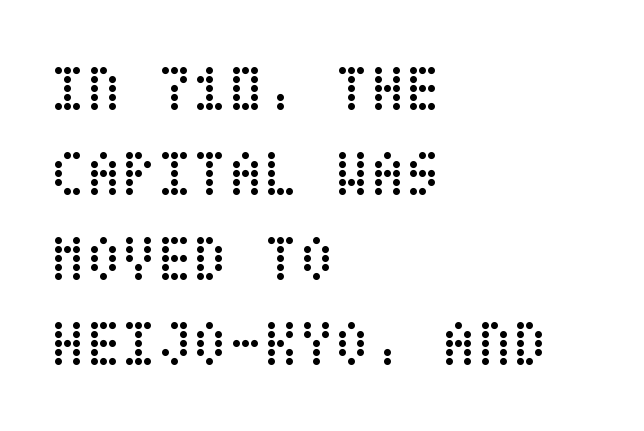
{"italic": "no", "bold": "no", "weight": "regular", "width": "condensed", "stroke_contrast": "low", "x_height": "large", "underline": "no", "align": "left", "line_spacing": "normal", "line_spacing_ratio": 1.31, "letter_spacing": "normal", "letter_spacing_em": 0.0, "glyph_px": 65}
